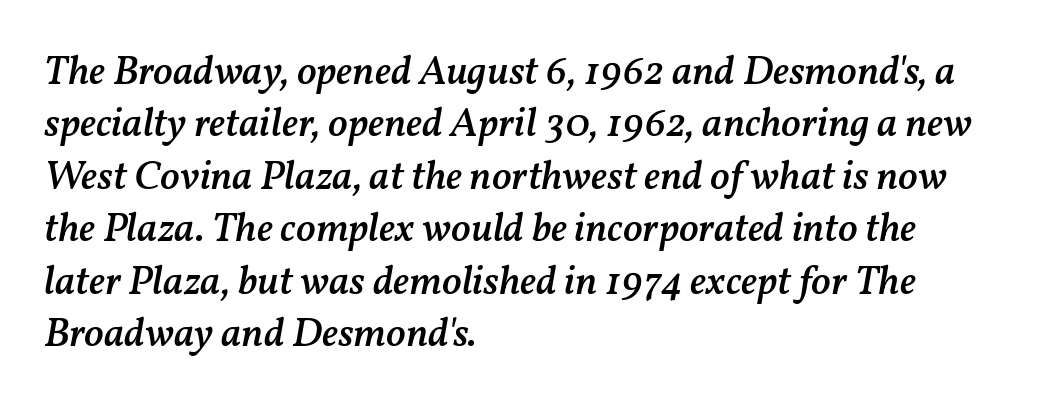
Is this a fixed-width face? No — the glyphs have proportional, varying widths. Where is the straight margin? On the left. The rows are spaced the way most documents space them. Quick note: italic.
